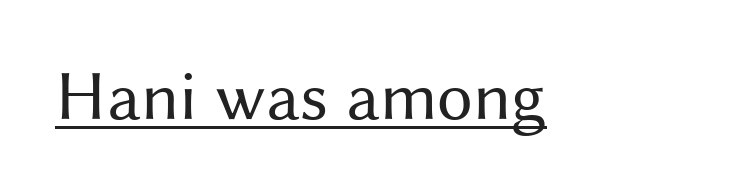
Q: Is the text bold? A: No.
Q: Is the text italic (slanted)? A: No, it is upright.
Q: Is the typeface a serif or a sans-serif typeface? A: Sans-serif.
Q: Is the text underlined? A: Yes.
Q: Is the spacing between letters normal or unusually wide? A: Normal.
Q: Width (condensed, normal, or wide)? A: Normal.
Q: Stroke contrast? A: Medium.
Q: x-height? A: Medium.
Q: Monospaced? A: No.
